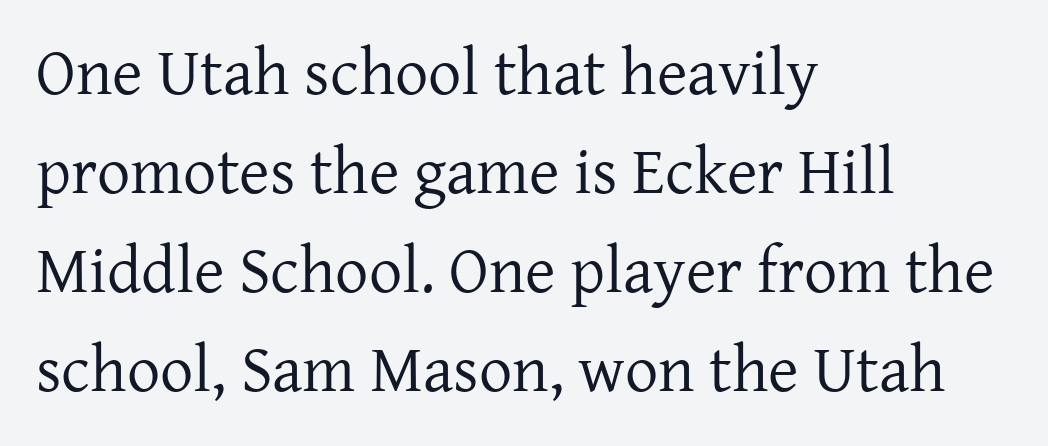
{"serif": "yes", "italic": "no", "bold": "no", "weight": "regular", "width": "normal", "stroke_contrast": "low", "x_height": "medium", "monospaced": "no", "underline": "no", "align": "left", "line_spacing": "normal", "line_spacing_ratio": 1.5, "letter_spacing": "normal", "letter_spacing_em": 0.0, "glyph_px": 66}
